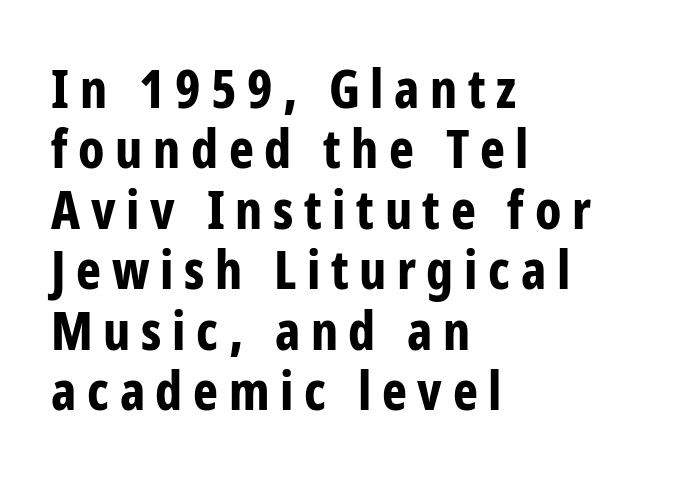
When letters stand straight like this, we call the style roman or upright. Bare-footed words on every line. The tracking reads as deliberately expanded to a designer's eye. One-word summary of the alignment: left. Summary of weight: heavy, a full bold. Check where the strokes stop: nothing finishes them off — pure sans.
